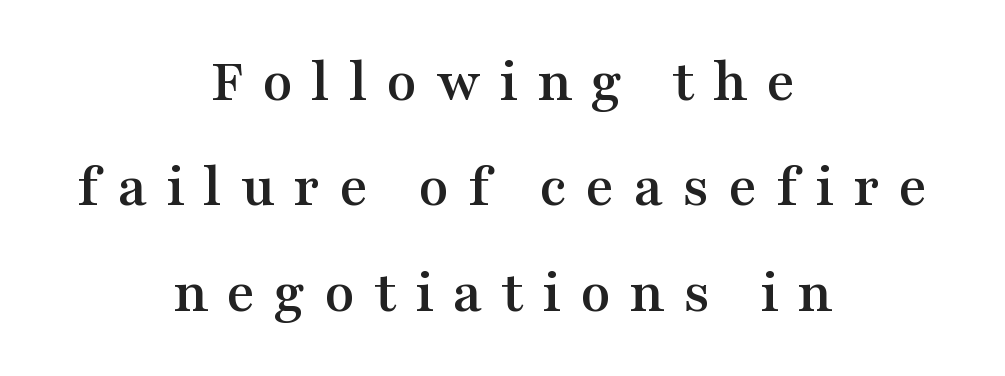
The text was rendered using a seriffed face with decorative stroke endings. When letters stand straight like this, we call the style roman or upright. Is the letter spacing exaggerated? Yes — the characters are pushed far apart. The specimen omits any rule beneath the text block's lines. Does the copy run flush right? No — it is centered line by line.
